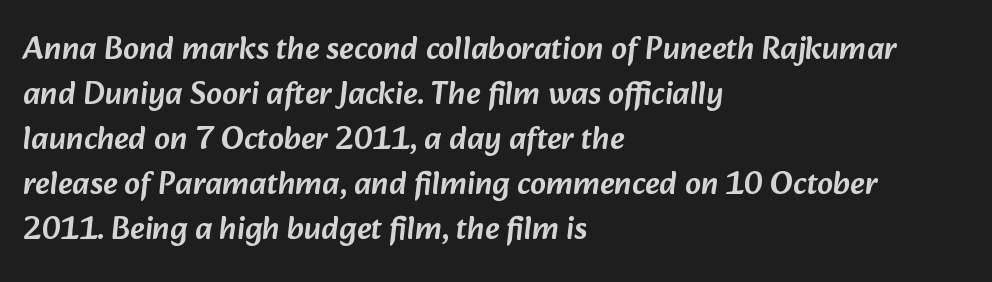
Q: Is the typeface a serif or a sans-serif typeface? A: Sans-serif.
Q: Is the text underlined? A: No.
Q: How is the paragraph aligned? A: Left-aligned.
Q: Is the spacing between letters normal or unusually wide? A: Normal.
Q: Is the spacing between lines tight, normal or loose? A: Normal.
Q: Width (condensed, normal, or wide)? A: Normal.
Q: Stroke contrast? A: Low.
Q: x-height? A: Medium.
Q: Monospaced? A: No.
